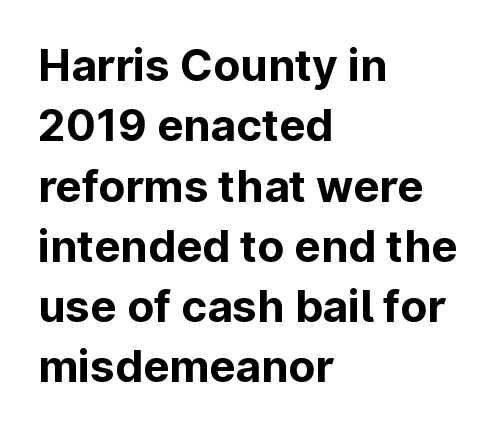
Q: Is the text bold? A: Yes.
Q: Is the text italic (slanted)? A: No, it is upright.
Q: Is the typeface a serif or a sans-serif typeface? A: Sans-serif.
Q: Is the text underlined? A: No.
Q: How is the paragraph aligned? A: Left-aligned.
Q: Is the spacing between letters normal or unusually wide? A: Normal.
Q: Is the spacing between lines tight, normal or loose? A: Normal.
Q: Width (condensed, normal, or wide)? A: Normal.
Q: Stroke contrast? A: Low.
Q: x-height? A: Medium.
Q: Monospaced? A: No.
